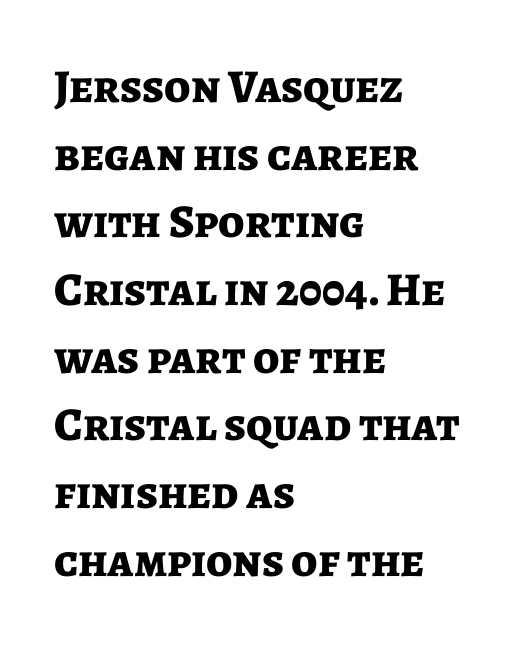
The image shows 47 px bold sans-serif type, upright; set left-aligned, normal line spacing (1.44x), normal letter spacing, not underlined; low stroke contrast and a medium x-height.
